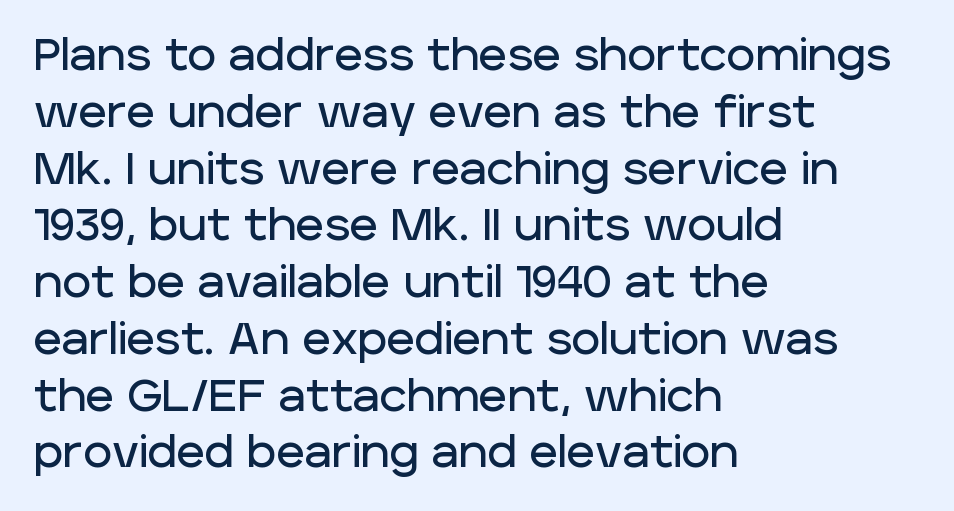
The image shows 44 px sans-serif type, upright; set left-aligned, normal line spacing (1.29x), normal letter spacing, not underlined; low stroke contrast and a large x-height.
